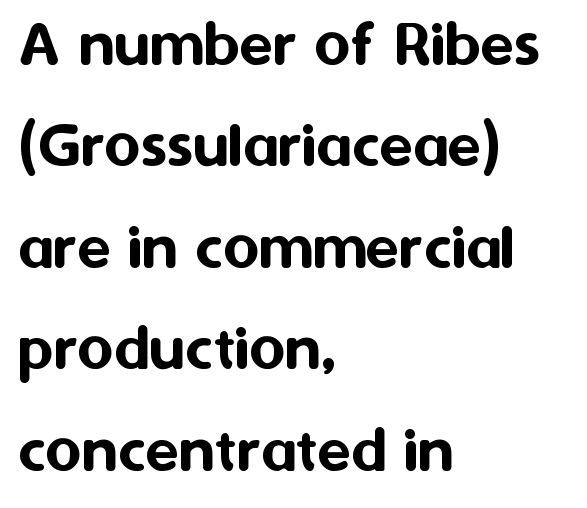
{"serif": "no", "italic": "no", "width": "normal", "stroke_contrast": "medium", "x_height": "medium", "monospaced": "no", "underline": "no", "align": "left", "line_spacing": "normal", "line_spacing_ratio": 1.47, "letter_spacing": "normal", "letter_spacing_em": 0.0, "glyph_px": 69}
